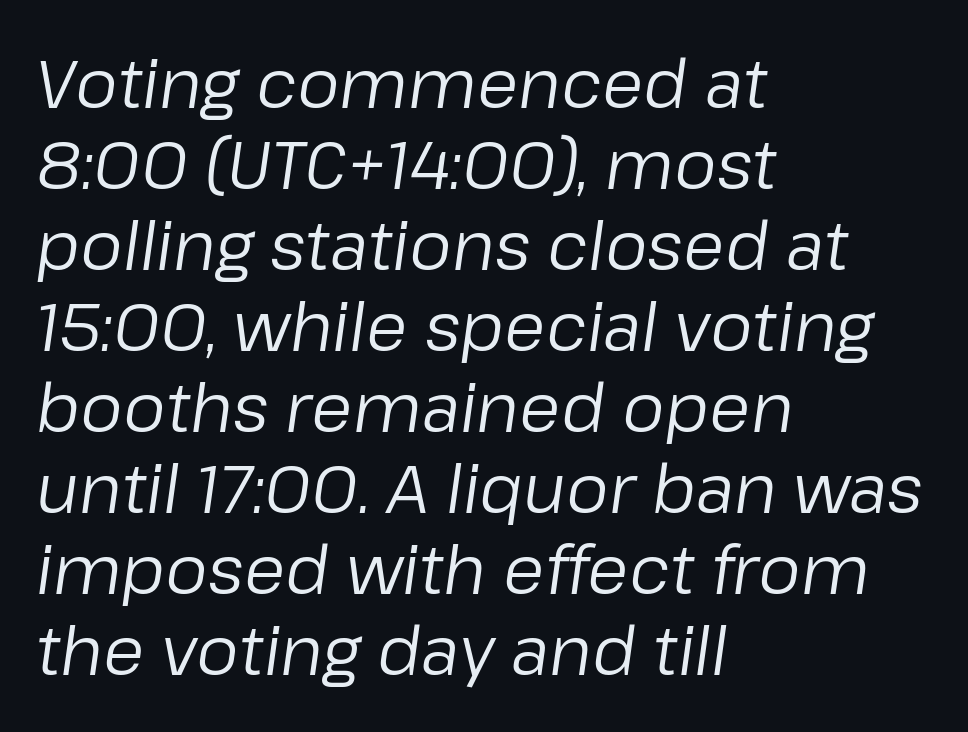
Q: Is the text bold? A: No.
Q: Is the text italic (slanted)? A: Yes, it leans right by about 8 degrees.
Q: Is the text underlined? A: No.
Q: How is the paragraph aligned? A: Left-aligned.
Q: Is the spacing between letters normal or unusually wide? A: Normal.
Q: Width (condensed, normal, or wide)? A: Normal.
Q: Stroke contrast? A: Low.
Q: x-height? A: Medium.
Q: Monospaced? A: No.
